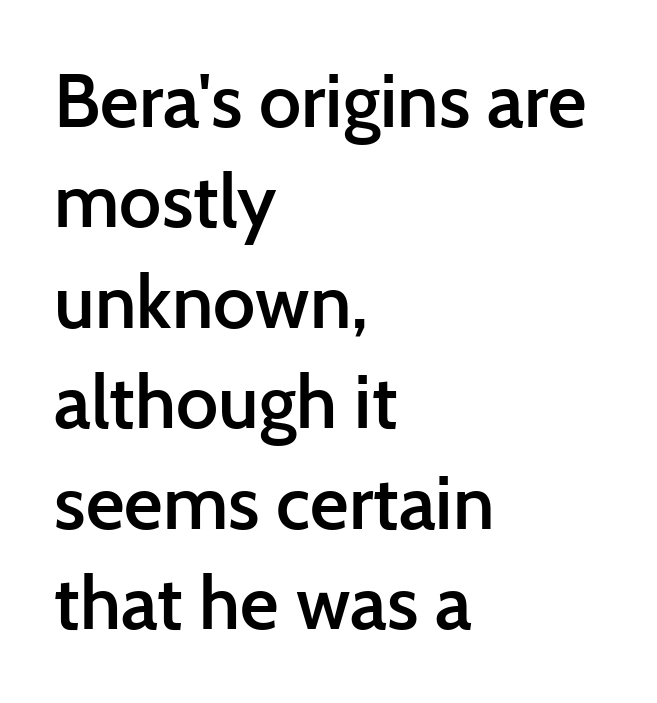
Moderately thickened strokes mark this as semibold type. Evenly set lines give the paragraph a standard silhouette. What stands out about the letter spacing? Nothing — it is the standard amount. When letters stand straight like this, we call the style roman or upright.
